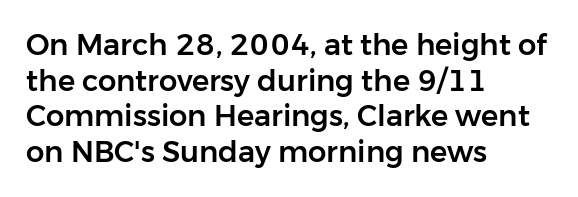
{"serif": "no", "italic": "no", "width": "normal", "stroke_contrast": "low", "x_height": "medium", "monospaced": "no", "underline": "no", "align": "left", "line_spacing_ratio": 1.23, "letter_spacing": "normal", "letter_spacing_em": 0.0, "glyph_px": 29}
